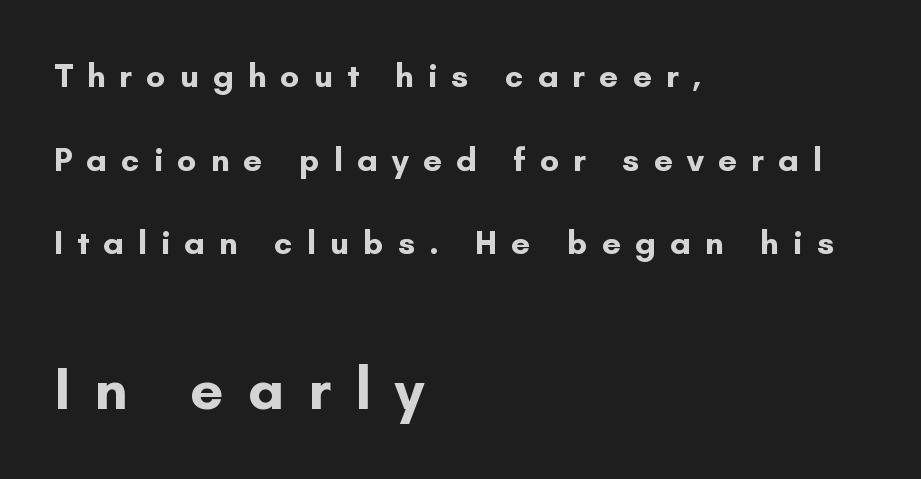
This sample uses expanded letter spacing, leaving extra air between glyphs. Every letter is thick-stroked: bold, no question. Looks like regular typesetting: each glyph gets only the width it needs. The type sits square on the baseline with zero lean. Larger block? The one below; the one above is distinctly smaller.
